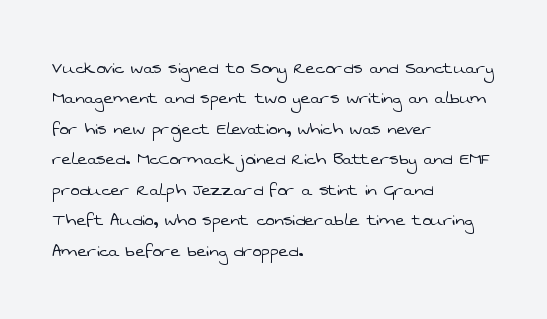
The image shows 21 px text type; set left-aligned, normal line spacing (1.45x), normal letter spacing, not underlined.
